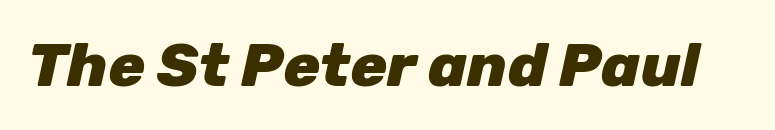
Q: Is the text bold? A: Yes.
Q: Is the text italic (slanted)? A: Yes, it leans right by about 12 degrees.
Q: Is the text underlined? A: No.
Q: Is the spacing between letters normal or unusually wide? A: Normal.
Q: Width (condensed, normal, or wide)? A: Normal.
Q: Stroke contrast? A: Low.
Q: x-height? A: Medium.
Q: Monospaced? A: No.
